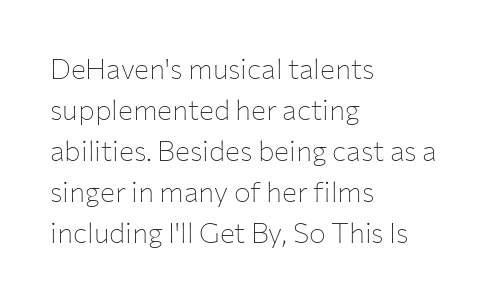
Is the stroke heavy? The answer is a plain regular-or-lighter. Between one letter and the next there's only the usual sliver of space. Unmarked baselines from the first word to the last. Evenly set lines give the paragraph a standard silhouette.
